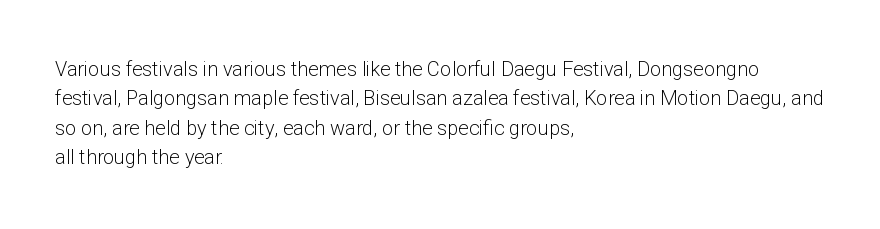
The image shows 20 px text type, upright; set left-aligned, normal line spacing (1.47x), normal letter spacing, not underlined.
